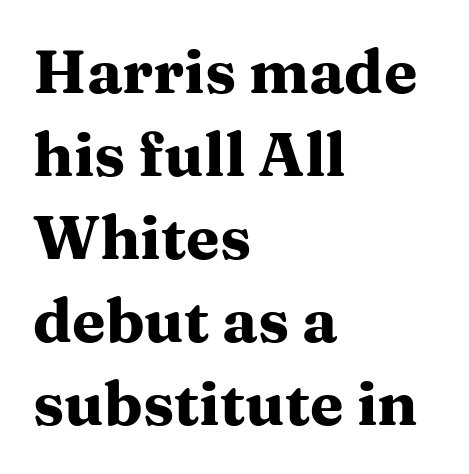
The image shows 61 px heavy, wide serif type, upright; set left-aligned, normal line spacing (1.36x), normal letter spacing, not underlined; medium stroke contrast and a medium x-height.
